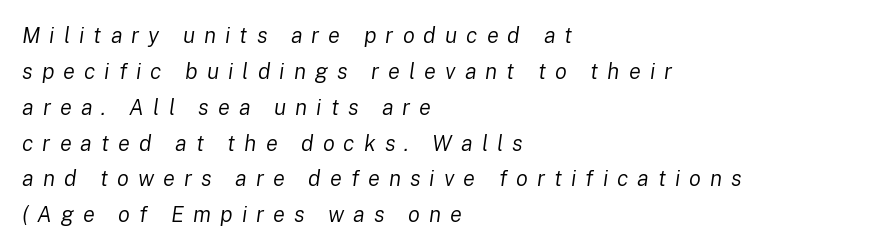
Rule under the text: the space is simply empty. Glyph-to-glyph distance is far greater than everyday printed text. The letters are slanted; this is an italic face. If you drew a ruler down the left edge, every line would touch it.
